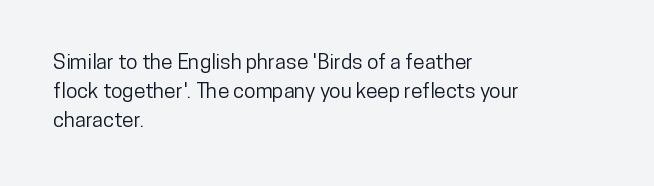
{"italic": "no", "underline": "no", "align": "left", "line_spacing": "normal", "line_spacing_ratio": 1.38, "letter_spacing": "normal", "letter_spacing_em": 0.0, "glyph_px": 21}
